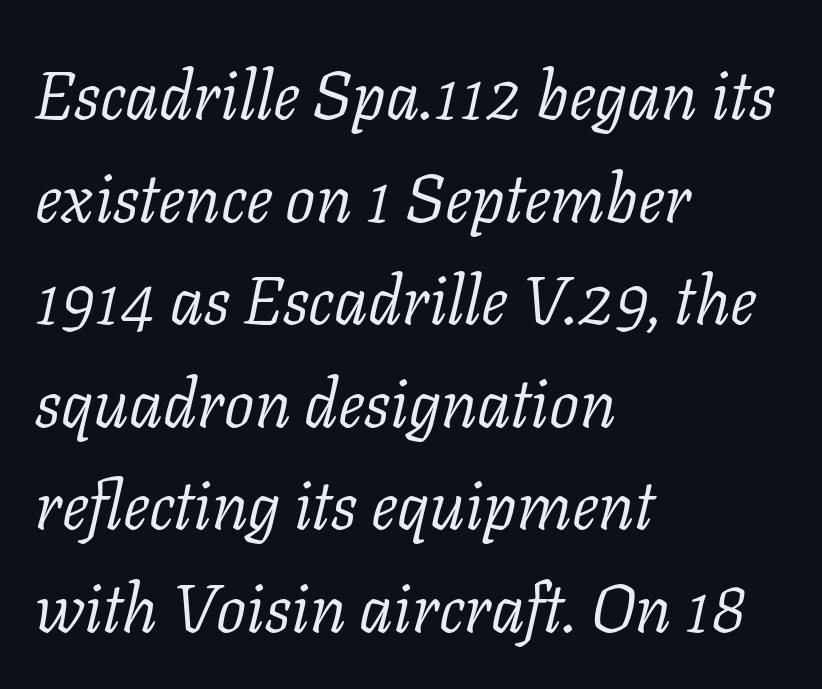
{"serif": "yes", "italic": "yes", "lean": "right", "slant_degrees": 11, "bold": "no", "weight": "light", "width": "normal", "stroke_contrast": "low", "x_height": "medium", "monospaced": "no", "underline": "no", "align": "left", "line_spacing": "normal", "line_spacing_ratio": 1.53, "letter_spacing": "normal", "letter_spacing_em": 0.0, "glyph_px": 67}
